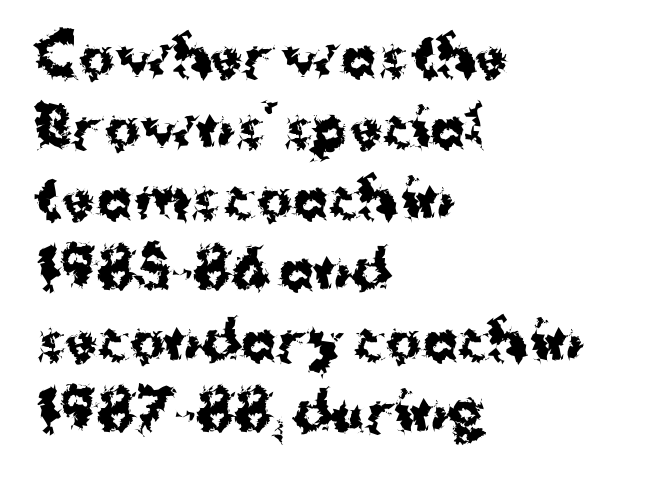
The image shows 53 px bold sans-serif type, upright; set left-aligned, normal line spacing (1.34x), normal letter spacing, not underlined; medium stroke contrast and a medium x-height.
